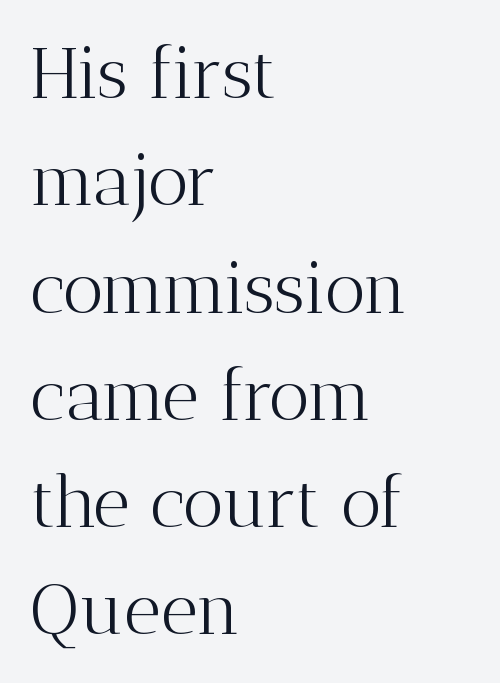
The image shows 72 px light serif type, upright; set left-aligned, normal line spacing (1.49x), normal letter spacing, not underlined; medium stroke contrast and a medium x-height.
